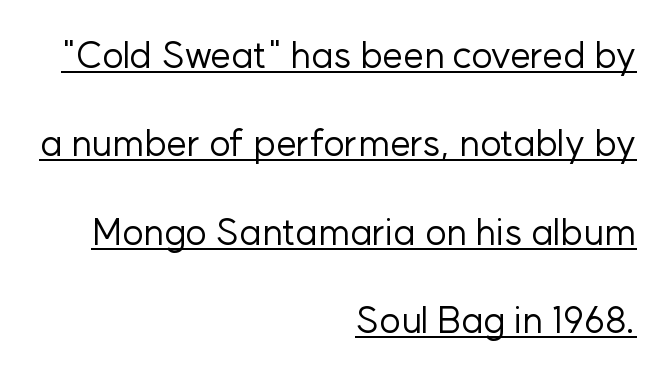
{"serif": "no", "italic": "no", "bold": "no", "weight": "regular", "width": "normal", "stroke_contrast": "low", "x_height": "medium", "monospaced": "no", "underline": "yes", "align": "right", "line_spacing": "loose", "line_spacing_ratio": 2.39, "letter_spacing": "normal", "letter_spacing_em": 0.0, "glyph_px": 37}
